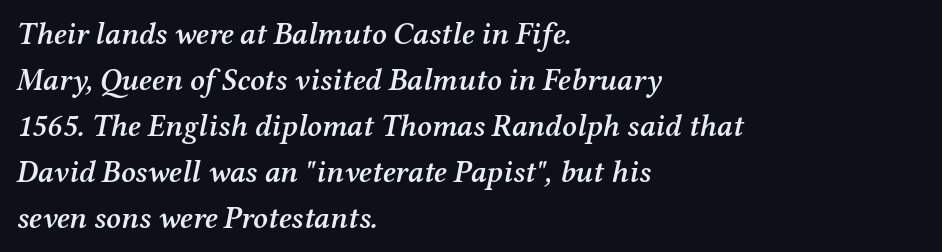
Q: Is the text bold? A: Semi-bold.
Q: Is the text italic (slanted)? A: Yes, it leans right by about 12 degrees.
Q: Is the typeface a serif or a sans-serif typeface? A: Serif.
Q: Is the text underlined? A: No.
Q: How is the paragraph aligned? A: Left-aligned.
Q: Is the spacing between letters normal or unusually wide? A: Normal.
Q: Is the spacing between lines tight, normal or loose? A: Normal.
Q: Width (condensed, normal, or wide)? A: Normal.
Q: Stroke contrast? A: Medium.
Q: x-height? A: Medium.
Q: Monospaced? A: No.
